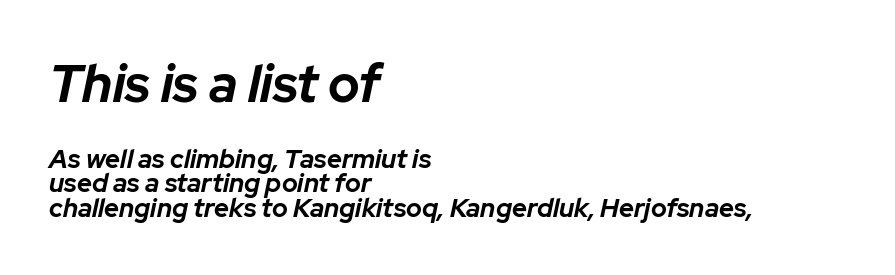
Q: Is the text bold? A: Yes.
Q: Is the text italic (slanted)? A: Yes, it leans right by about 12 degrees.
Q: Is the text underlined? A: No.
Q: How is the paragraph aligned? A: Left-aligned.
Q: Is the spacing between letters normal or unusually wide? A: Normal.
Q: Is the spacing between lines tight, normal or loose? A: Tight.
Q: Which block of text is set in a larger size, the first (top) or the second (bottom)? A: The first (top) one.
Q: Width (condensed, normal, or wide)? A: Normal.
Q: Stroke contrast? A: Low.
Q: x-height? A: Medium.
Q: Monospaced? A: No.
